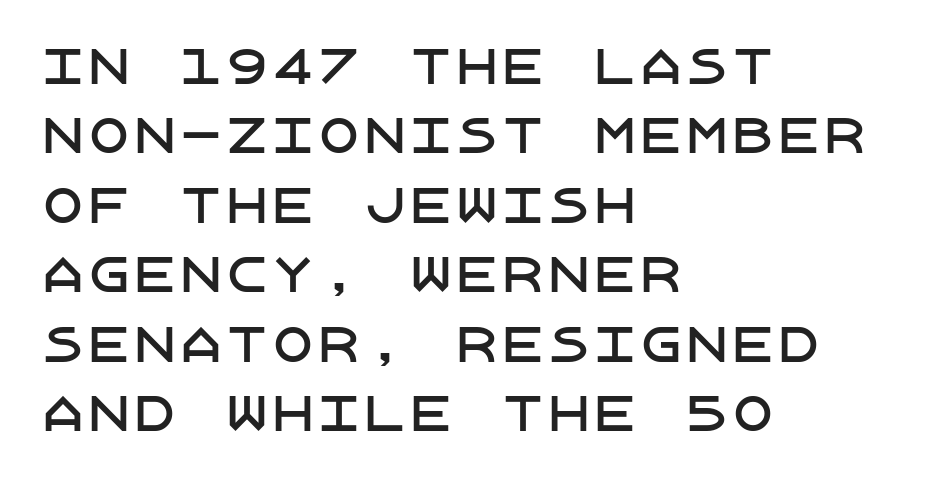
The image shows 46 px sans-serif type, upright; set left-aligned, normal line spacing (1.51x), normal letter spacing, not underlined; low stroke contrast and a large x-height.
